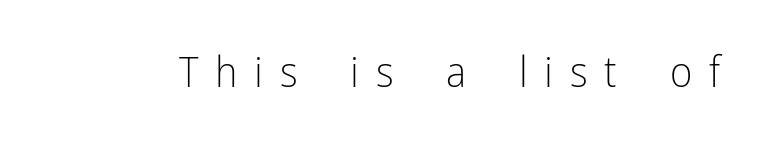
Note the varied advance widths — an 'i' is clearly narrower than an 'm'. Nothing sits at the stroke ends, so this counts as sans-serif. These lines were composed using upright roman letters. Glyph-to-glyph distance is far greater than everyday printed text. Heft: none added — not bold.
